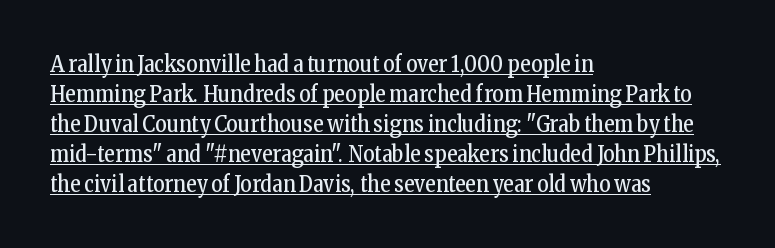
Think standard paragraph weight, or any step lighter than that. Leftover space on each line is placed entirely after the last word. The rendering keeps characters at their native spacing. Is there any slant? The stems are plumb. The space between consecutive lines is moderate. Glance below the letters and you will spot a drawn line.
